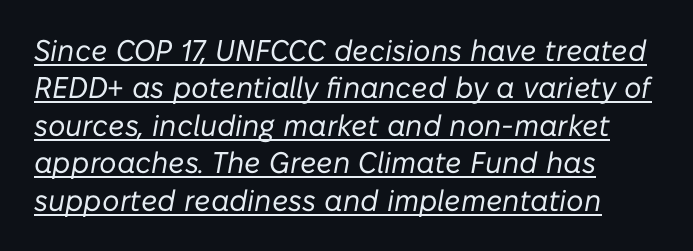
{"italic": "yes", "lean": "right", "slant_degrees": 10, "bold": "no", "weight": "regular", "width": "normal", "stroke_contrast": "low", "x_height": "medium", "monospaced": "no", "underline": "yes", "align": "left", "line_spacing": "normal", "line_spacing_ratio": 1.25, "letter_spacing": "normal", "letter_spacing_em": 0.0, "glyph_px": 30}
